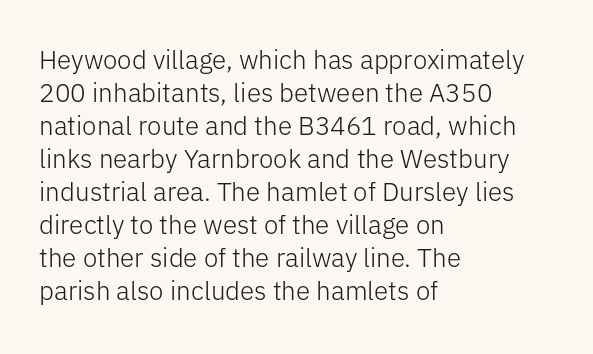
{"italic": "no", "bold": "no", "underline": "no", "align": "left", "line_spacing": "normal", "line_spacing_ratio": 1.27, "letter_spacing": "normal", "letter_spacing_em": 0.0, "glyph_px": 26}
